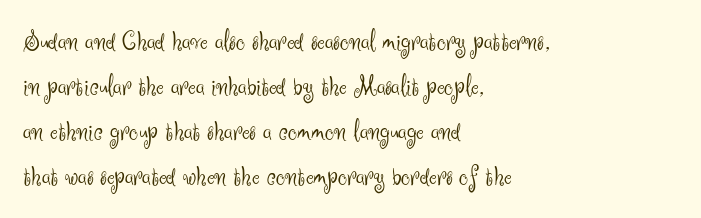
{"serif": "no", "italic": "no", "bold": "no", "weight": "light", "width": "normal", "stroke_contrast": "medium", "x_height": "small", "monospaced": "no", "underline": "no", "align": "left", "line_spacing": "normal", "line_spacing_ratio": 1.55, "letter_spacing": "normal", "letter_spacing_em": 0.0, "glyph_px": 29}
